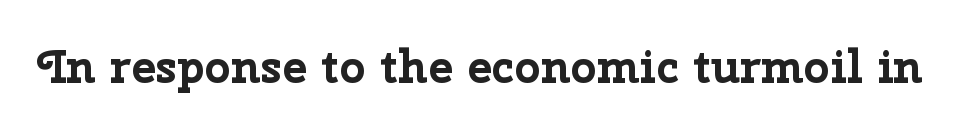
The type family on display is of the sans-serif kind. The area under the type is left untouched. Set as a true bold cut, around the 700 mark. Letter spacing: default. Each letter keeps its own natural width here, so spacing adapts to shape. A typesetter would mark this as roman, not italic.
